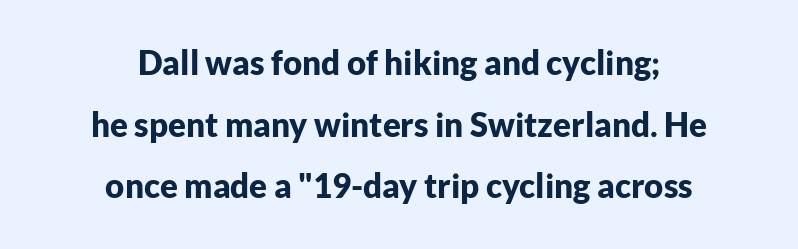
The image shows 33 px bold sans-serif type, upright; set centered, line spacing 1.87x, normal letter spacing, not underlined; low stroke contrast and a medium x-height.
